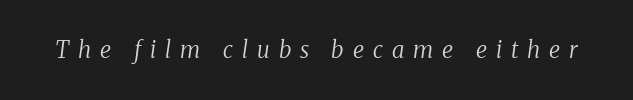
The lettering tilts uniformly, giving the passage an italic look. Here the glyphs are tracked loosely, breaking word shapes into spaced letters. Think standard paragraph weight, or any step lighter than that. The baseline area is clear.
